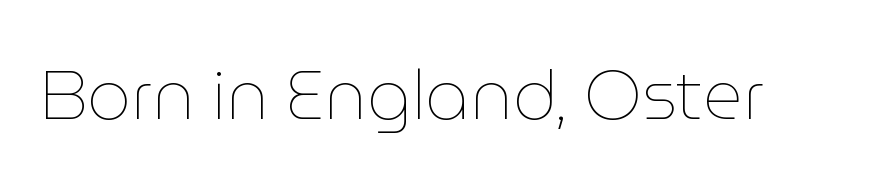
The image shows 69 px thin type, upright; set normal letter spacing, not underlined; low stroke contrast and a medium x-height.
